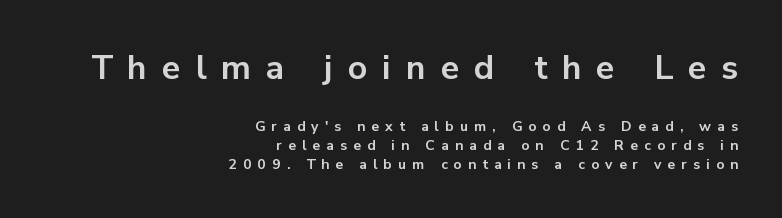
Check under the words: just untouched page. Each line ends at the same right margin while the left side varies. Each glyph is drawn with heavy, bold strokes. The text was rendered using a sans face with plain stroke endings. Designer's note — italics off, roman on.
